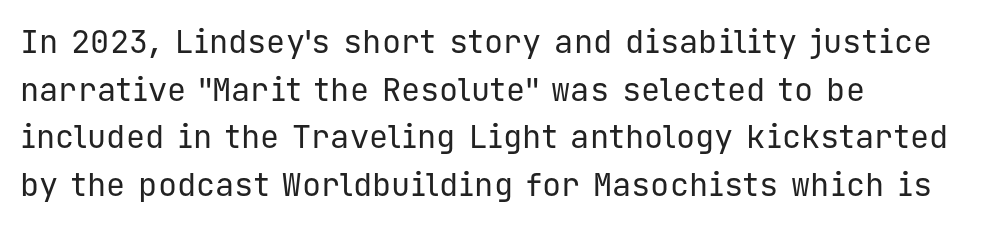
The image shows 32 px regular-weight sans-serif type, upright, monospaced; set left-aligned, normal line spacing (1.49x), normal letter spacing, not underlined; low stroke contrast and a medium x-height.
